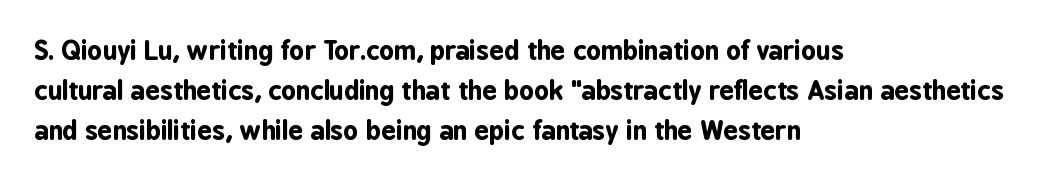
The image shows 26 px bold type, upright; set left-aligned, normal line spacing (1.54x), normal letter spacing, not underlined.
